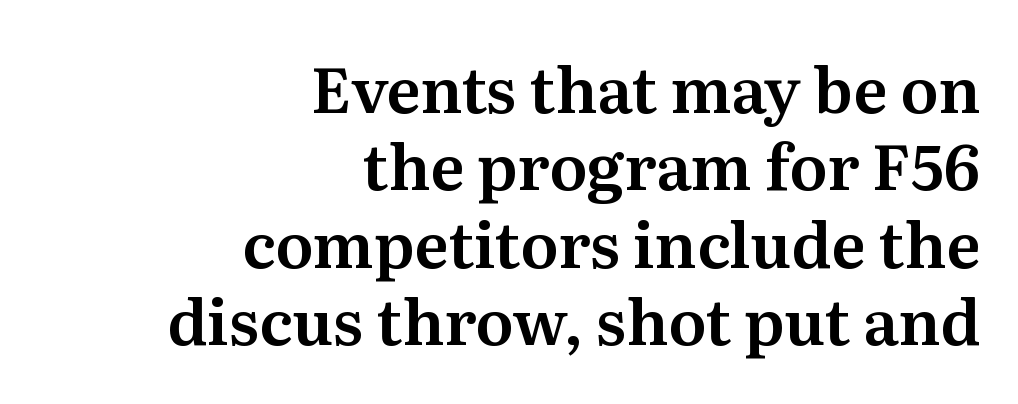
{"serif": "yes", "italic": "no", "width": "normal", "stroke_contrast": "medium", "x_height": "medium", "monospaced": "no", "underline": "no", "align": "right", "line_spacing_ratio": 1.23, "letter_spacing": "normal", "letter_spacing_em": 0.0, "glyph_px": 63}
